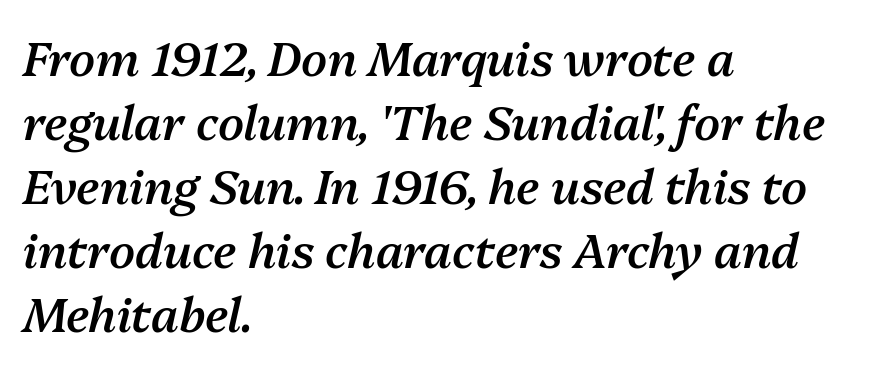
The image shows 47 px semibold type, italic (leaning right); set left-aligned, normal line spacing (1.36x), normal letter spacing, not underlined; medium stroke contrast and a medium x-height.
